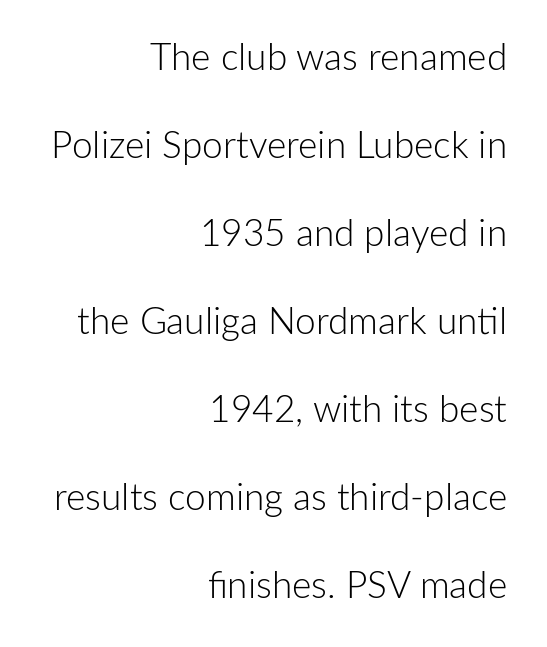
Caption: multi-line text, flush right, ragged left. Check the space under the baseline: it is left empty. Bold? No — there's no thickening of the strokes. Do the characters align in a grid? No, the font is proportional. The rendering keeps characters at their native spacing. Vertical spacing — loose.
